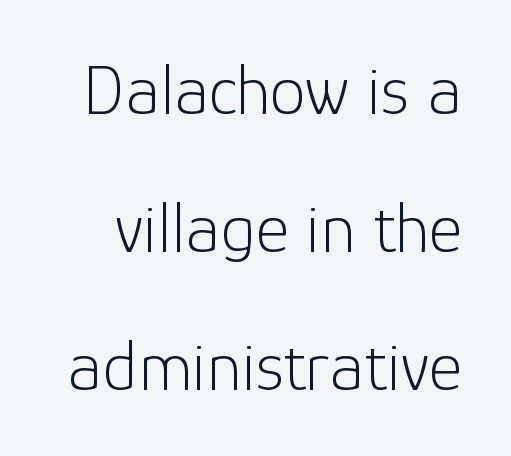
The image shows 72 px light sans-serif type, upright; set loose line spacing (1.92x), normal letter spacing, not underlined; low stroke contrast and a medium x-height.
